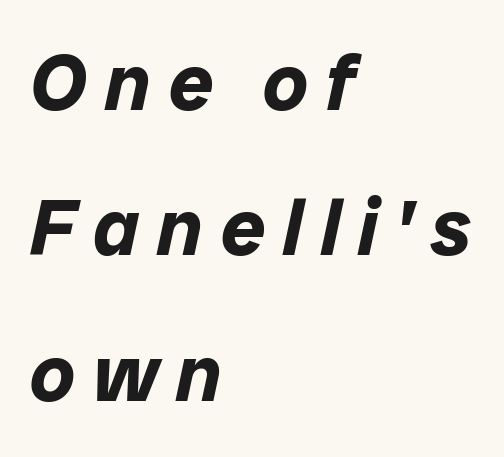
The baseline area is clear. Heavy-handed strokes throughout: this text is bold. Honestly, the letter spacing is so wide it's the main thing you notice. Slanted lettering throughout. These lines are set flush left with a ragged right edge. These lines are rendered in a variable-pitch font.
